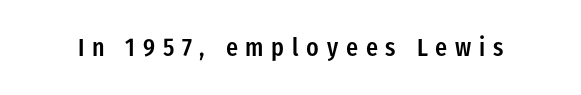
Q: Is the text bold? A: Semi-bold.
Q: Is the text italic (slanted)? A: No, it is upright.
Q: Is the text underlined? A: No.
Q: Is the spacing between letters normal or unusually wide? A: Unusually wide.
